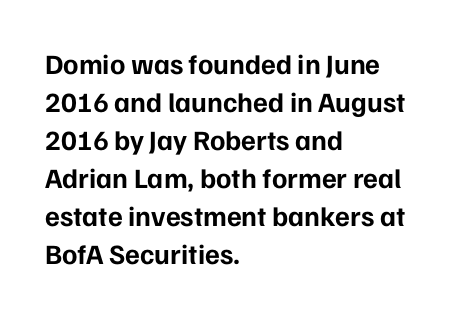
Q: Is the text bold? A: Yes.
Q: Is the text italic (slanted)? A: No, it is upright.
Q: Is the typeface a serif or a sans-serif typeface? A: Sans-serif.
Q: Is the text underlined? A: No.
Q: How is the paragraph aligned? A: Left-aligned.
Q: Is the spacing between letters normal or unusually wide? A: Normal.
Q: Is the spacing between lines tight, normal or loose? A: Normal.
Q: Width (condensed, normal, or wide)? A: Normal.
Q: Stroke contrast? A: Low.
Q: x-height? A: Medium.
Q: Monospaced? A: No.
